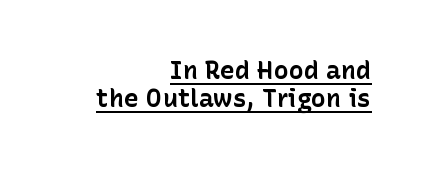
{"italic": "no", "bold": "yes", "underline": "yes", "align": "right", "line_spacing": "tight", "line_spacing_ratio": 1.11, "letter_spacing": "normal", "letter_spacing_em": 0.0, "glyph_px": 25}
